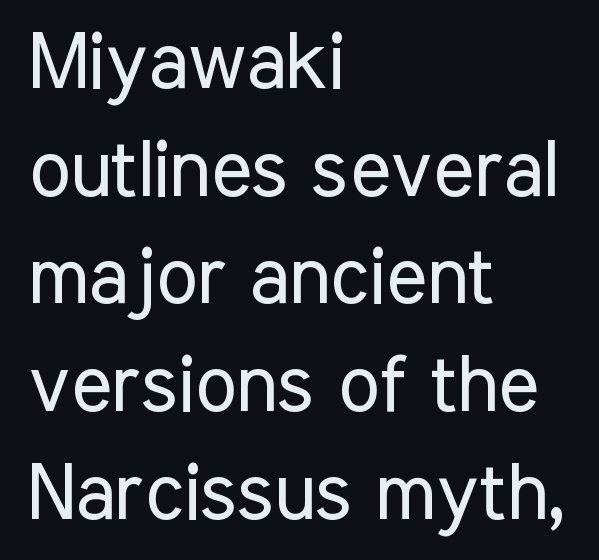
The image shows 78 px regular-weight, condensed sans-serif type, upright; set left-aligned, normal line spacing (1.38x), normal letter spacing, not underlined; low stroke contrast and a medium x-height.
